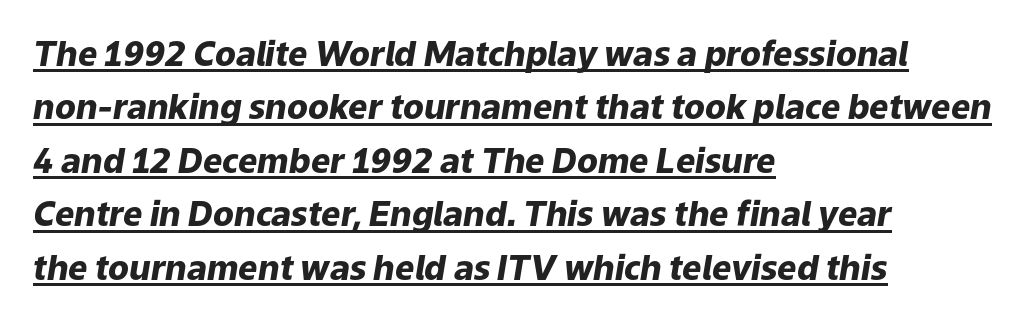
{"italic": "yes", "lean": "right", "slant_degrees": 9, "bold": "yes", "weight": "heavy", "width": "normal", "stroke_contrast": "low", "x_height": "medium", "monospaced": "no", "underline": "yes", "align": "left", "line_spacing": "normal", "line_spacing_ratio": 1.57, "letter_spacing": "normal", "letter_spacing_em": 0.0, "glyph_px": 34}
